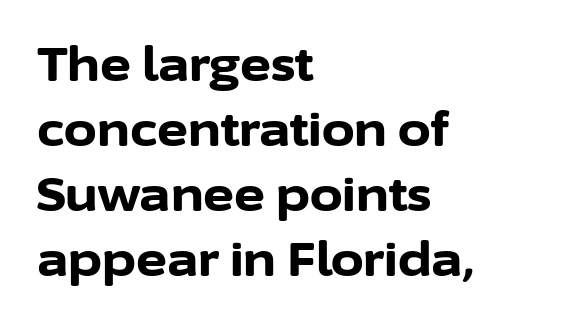
Students, this is bold: see how much ink each stroke carries. Posture: upright roman. Tracking value appears to be zero — textbook default spacing. Line beginnings align vertically; line endings do not.
